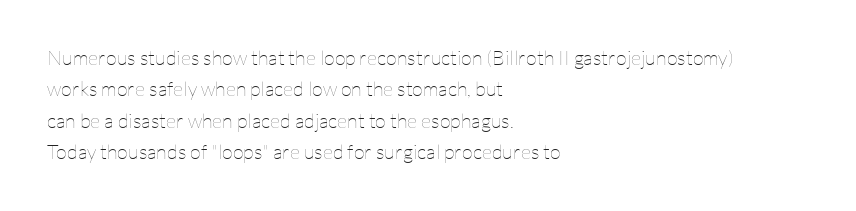
The image shows 20 px text type, upright; set left-aligned, normal line spacing (1.57x), normal letter spacing, not underlined.
